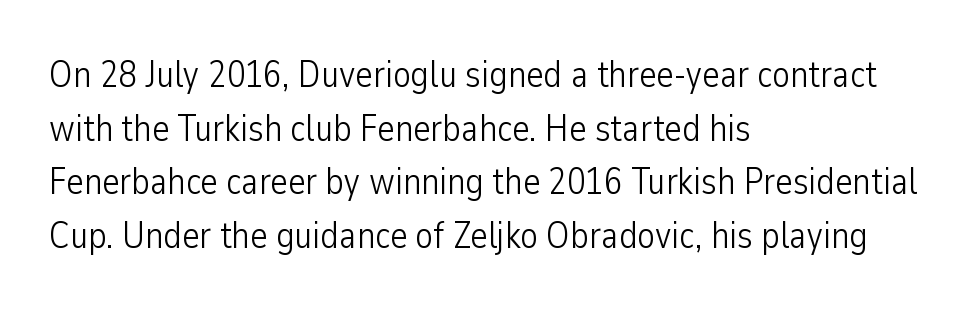
Q: Is the text bold? A: No.
Q: Is the text italic (slanted)? A: No, it is upright.
Q: Is the typeface a serif or a sans-serif typeface? A: Sans-serif.
Q: Is the text underlined? A: No.
Q: How is the paragraph aligned? A: Left-aligned.
Q: Is the spacing between letters normal or unusually wide? A: Normal.
Q: Is the spacing between lines tight, normal or loose? A: Normal.
Q: Width (condensed, normal, or wide)? A: Condensed.
Q: Stroke contrast? A: Low.
Q: x-height? A: Medium.
Q: Monospaced? A: No.
